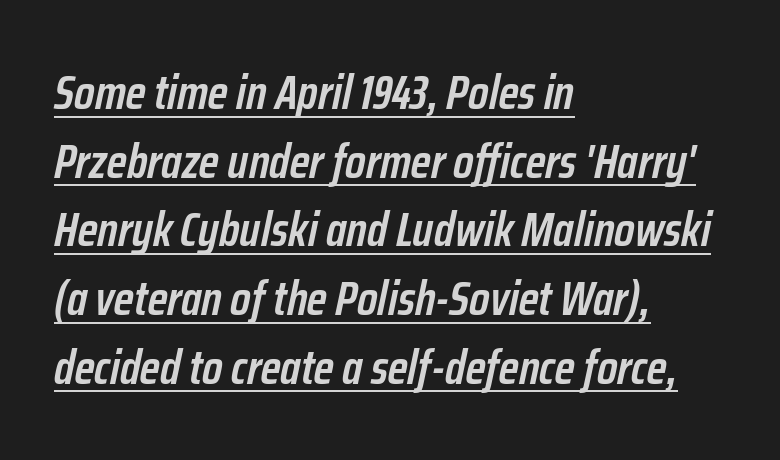
The image shows 48 px semibold, condensed type, italic (leaning right); set left-aligned, normal line spacing (1.43x), normal letter spacing, underlined; low stroke contrast and a medium x-height.
